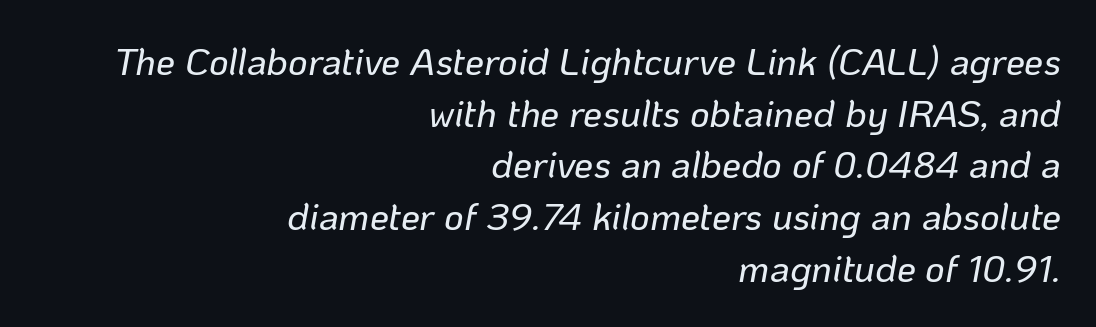
The image shows 38 px text type, italic (leaning right); set right-aligned, normal line spacing (1.36x), normal letter spacing, not underlined; low stroke contrast and a medium x-height.
